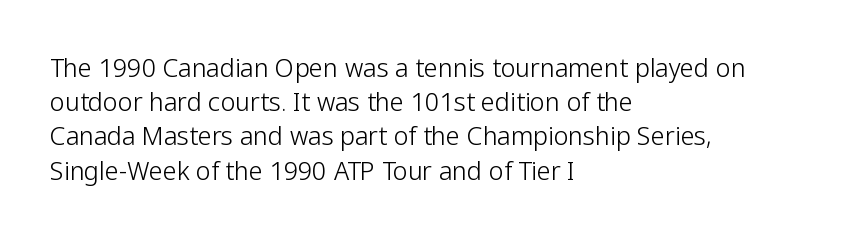
The area under the type is left untouched. A roman cut, with each character standing at attention. Observe the ordinary spacing: letters are neighbours, not strangers. Notice how the passage keeps a crisp vertical edge on the left only.
